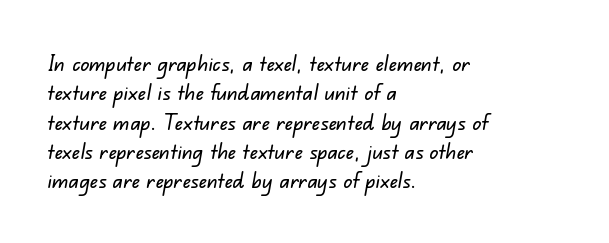
{"underline": "no", "align": "left", "line_spacing": "normal", "line_spacing_ratio": 1.33, "letter_spacing": "normal", "letter_spacing_em": 0.0, "glyph_px": 22}
